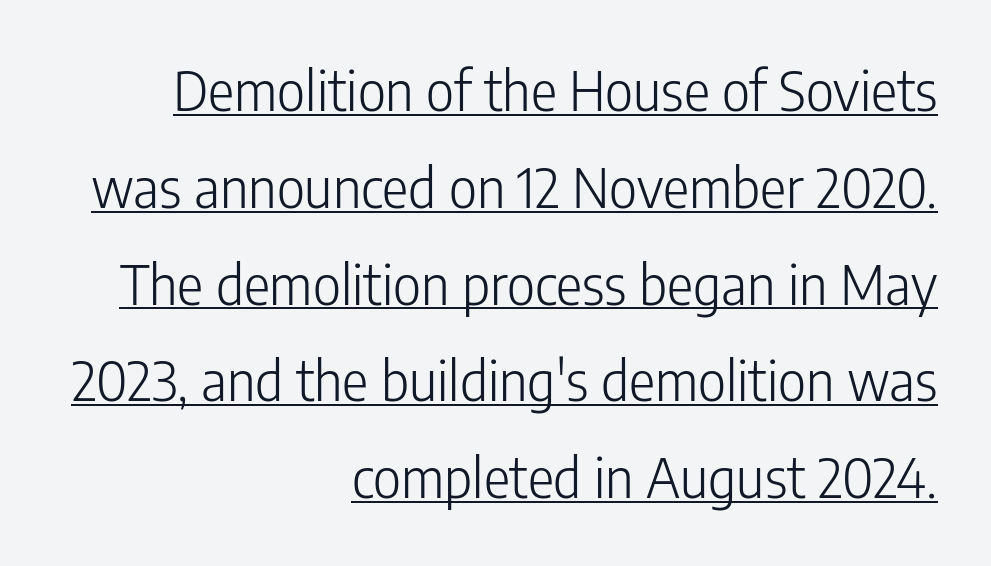
Q: Is the text bold? A: No.
Q: Is the text italic (slanted)? A: No, it is upright.
Q: Is the typeface a serif or a sans-serif typeface? A: Sans-serif.
Q: Is the text underlined? A: Yes.
Q: How is the paragraph aligned? A: Right-aligned.
Q: Is the spacing between letters normal or unusually wide? A: Normal.
Q: Width (condensed, normal, or wide)? A: Condensed.
Q: Stroke contrast? A: Low.
Q: x-height? A: Medium.
Q: Monospaced? A: No.
